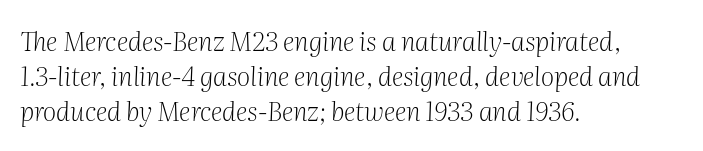
Q: Is the text bold? A: No.
Q: Is the text italic (slanted)? A: Yes, it leans right by about 2 degrees.
Q: Is the text underlined? A: No.
Q: How is the paragraph aligned? A: Left-aligned.
Q: Is the spacing between letters normal or unusually wide? A: Normal.
Q: Is the spacing between lines tight, normal or loose? A: Normal.
